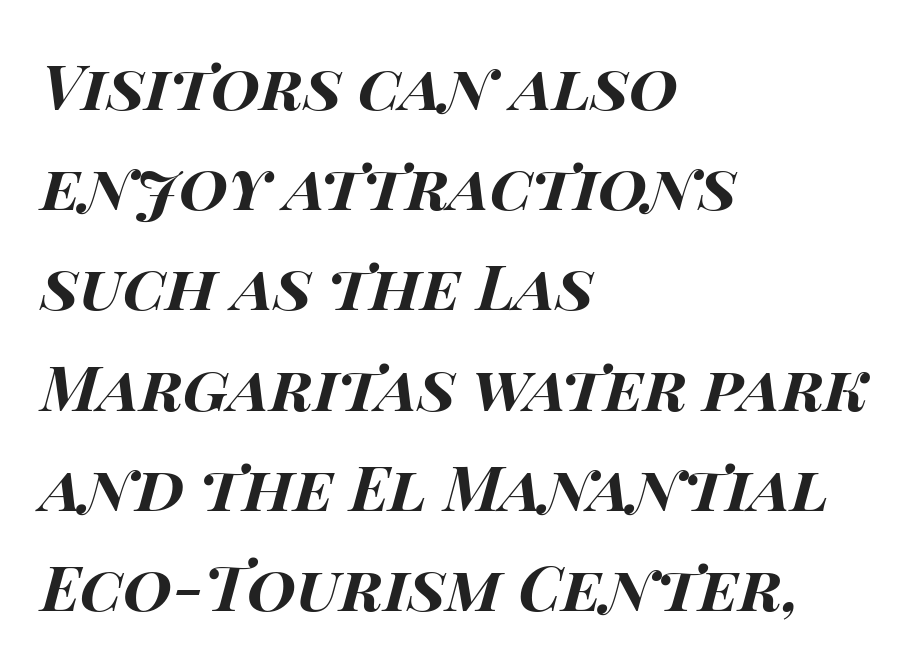
{"italic": "yes", "lean": "right", "slant_degrees": 14, "bold": "yes", "weight": "bold", "width": "wide", "stroke_contrast": "high", "x_height": "large", "monospaced": "no", "underline": "no", "align": "left", "line_spacing": "normal", "line_spacing_ratio": 1.59, "letter_spacing": "normal", "letter_spacing_em": 0.0, "glyph_px": 63}
